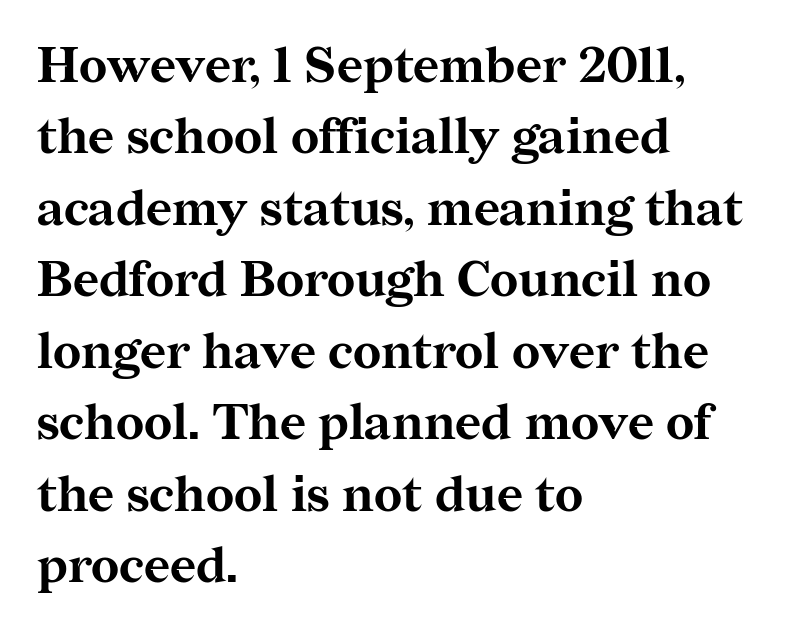
The image shows 50 px bold serif type, upright; set left-aligned, normal line spacing (1.43x), normal letter spacing, not underlined; medium stroke contrast and a medium x-height.
